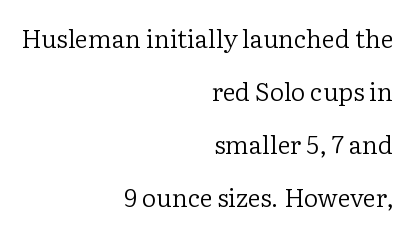
On a weight scale, this lands at 450 or below. The glyphs are unaccompanied by any horizontal stroke below them. The rendering uses a large line-height, opening up the rows. Tracking value appears to be zero — textbook default spacing. No italicization has been applied; the sample stays upright.
